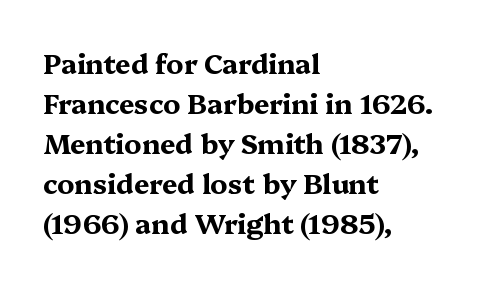
{"italic": "no", "bold": "yes", "underline": "no", "align": "left", "line_spacing": "normal", "line_spacing_ratio": 1.48, "letter_spacing": "normal", "letter_spacing_em": 0.0, "glyph_px": 27}
